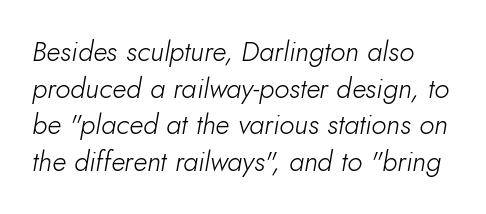
{"italic": "yes", "lean": "right", "slant_degrees": 10, "bold": "no", "weight": "light", "width": "normal", "stroke_contrast": "low", "x_height": "small", "monospaced": "no", "underline": "no", "line_spacing": "normal", "line_spacing_ratio": 1.31, "letter_spacing": "normal", "letter_spacing_em": 0.0, "glyph_px": 28}
